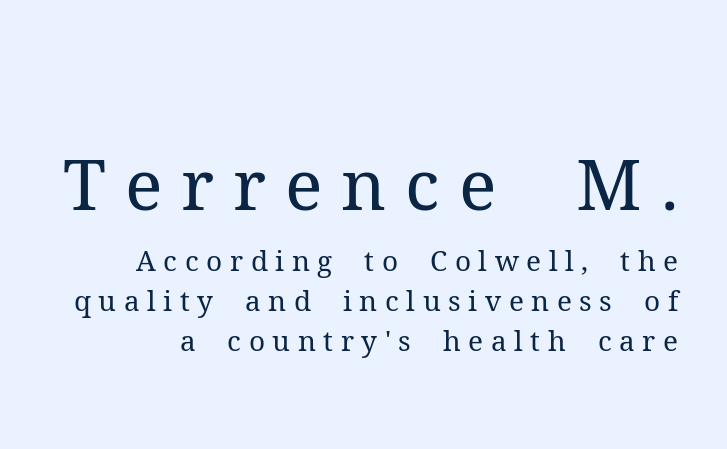
The image shows 70 px regular-weight serif type, upright; set normal line spacing (1.44x), unusually wide letter spacing (+0.27 em), not underlined; the first (top) block is 2.5x larger; medium stroke contrast and a medium x-height.
